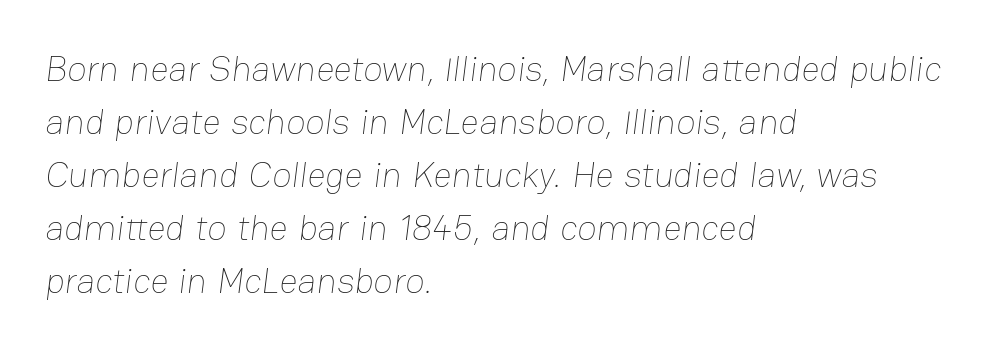
Q: Is the text bold? A: No.
Q: Is the text underlined? A: No.
Q: How is the paragraph aligned? A: Left-aligned.
Q: Is the spacing between letters normal or unusually wide? A: Normal.
Q: Is the spacing between lines tight, normal or loose? A: Normal.
Q: Width (condensed, normal, or wide)? A: Normal.
Q: Stroke contrast? A: Low.
Q: x-height? A: Medium.
Q: Monospaced? A: No.
